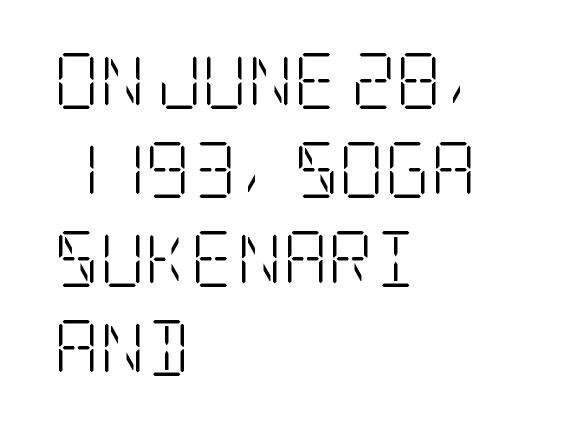
The foot of each line stays bare and open. The weight tops out at a normal text grade. All the whitespace from short lines collects on the right. Does the type have serifs? Yes, each stem ends in a small foot. Tall strokes in this sample are plumb rather than angled. Here the glyphs are tracked normally, forming tight word shapes.
